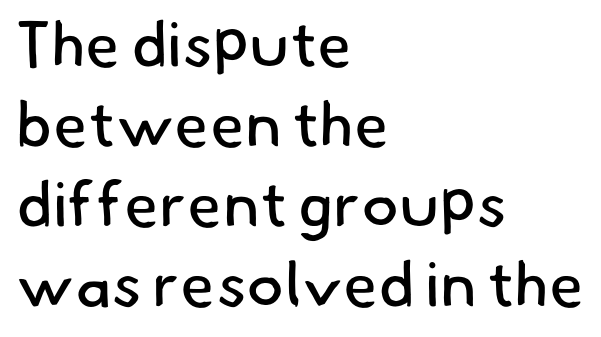
The image shows 63 px regular-weight sans-serif type; set left-aligned, normal line spacing (1.27x), normal letter spacing, not underlined; low stroke contrast and a small x-height.
